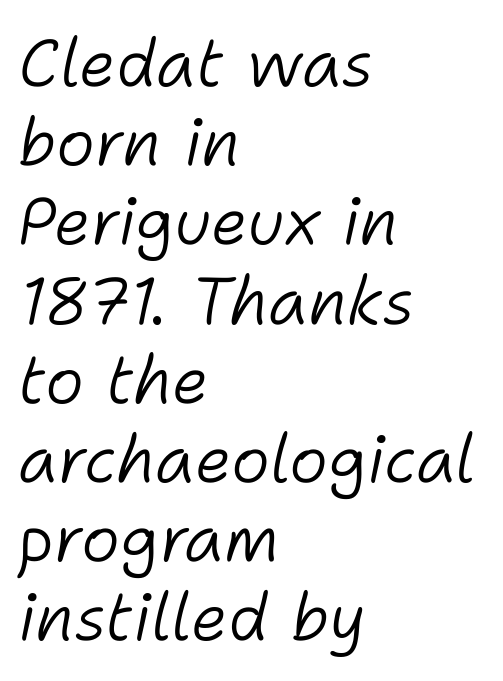
Q: Is the text bold? A: No.
Q: Is the text italic (slanted)? A: Yes, it leans right by about 11 degrees.
Q: Is the text underlined? A: No.
Q: How is the paragraph aligned? A: Left-aligned.
Q: Is the spacing between letters normal or unusually wide? A: Normal.
Q: Width (condensed, normal, or wide)? A: Normal.
Q: Stroke contrast? A: Low.
Q: x-height? A: Medium.
Q: Monospaced? A: No.
